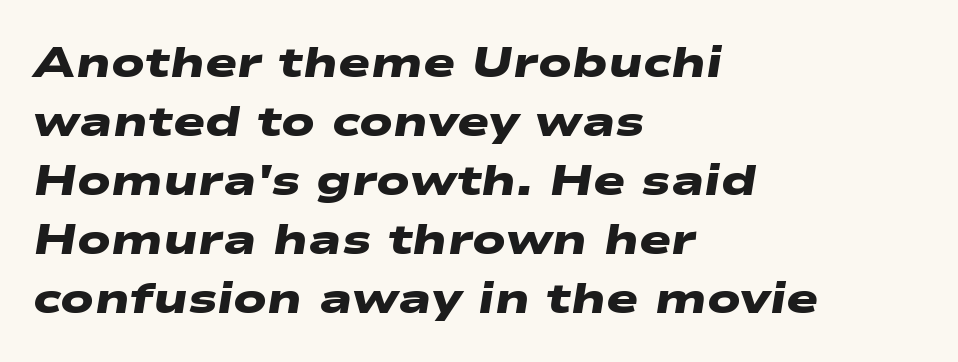
The image shows 43 px heavy, wide sans-serif type; set left-aligned, normal line spacing (1.37x), normal letter spacing, not underlined; low stroke contrast and a medium x-height.
